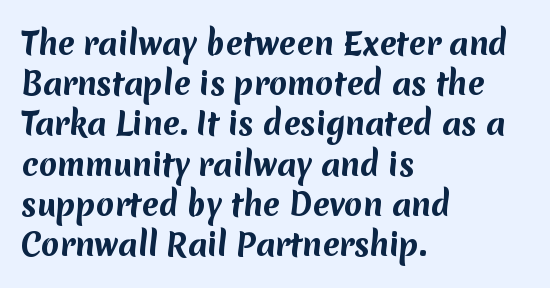
Q: Is the text bold? A: Yes.
Q: Is the typeface a serif or a sans-serif typeface? A: Sans-serif.
Q: Is the text underlined? A: No.
Q: How is the paragraph aligned? A: Left-aligned.
Q: Is the spacing between letters normal or unusually wide? A: Normal.
Q: Is the spacing between lines tight, normal or loose? A: Normal.
Q: Width (condensed, normal, or wide)? A: Normal.
Q: Stroke contrast? A: Medium.
Q: x-height? A: Medium.
Q: Monospaced? A: No.
